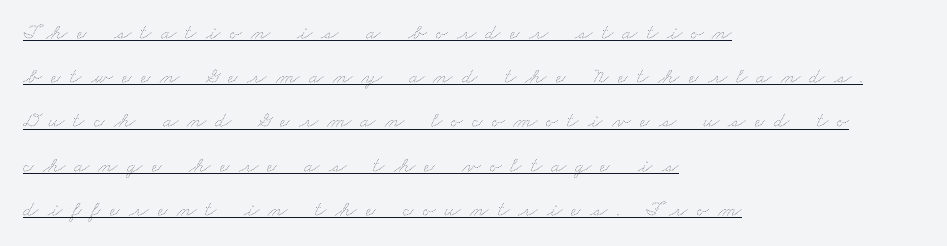
{"bold": "no", "underline": "yes", "align": "left", "line_spacing": "loose", "line_spacing_ratio": 2.01, "letter_spacing": "wide", "letter_spacing_em": 0.42, "glyph_px": 22}
